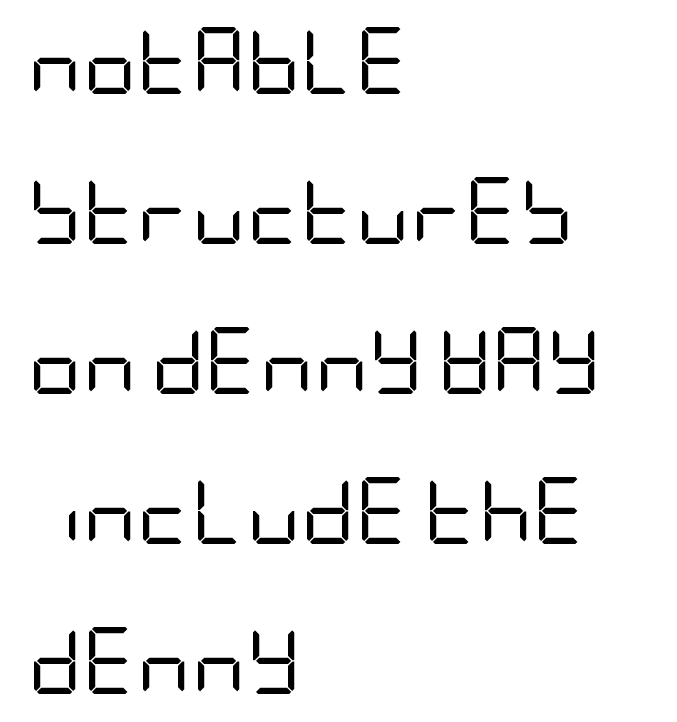
Q: Is the text bold? A: No.
Q: Is the text italic (slanted)? A: No, it is upright.
Q: Is the typeface a serif or a sans-serif typeface? A: Sans-serif.
Q: Is the text underlined? A: No.
Q: How is the paragraph aligned? A: Left-aligned.
Q: Is the spacing between letters normal or unusually wide? A: Normal.
Q: Is the spacing between lines tight, normal or loose? A: Loose.
Q: Width (condensed, normal, or wide)? A: Condensed.
Q: Stroke contrast? A: Low.
Q: x-height? A: Large.
